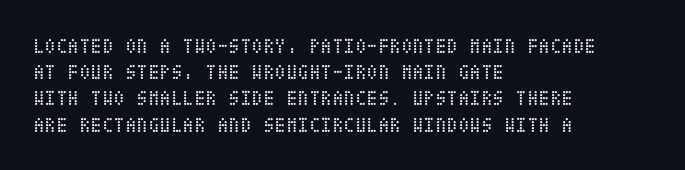
Does extra space separate the letters? No, they use regular spacing. Layout note: lines flush left. The area under the type is left untouched. This reads as an unemphasized weight, regular at the heaviest. This is roman type, the default non-slanted kind. Vertical spacing — default.
